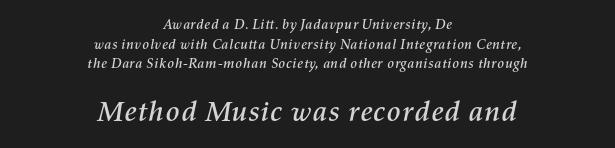
Q: Is the text italic (slanted)? A: Yes, it leans right by about 11 degrees.
Q: Is the text underlined? A: No.
Q: How is the paragraph aligned? A: Centered.
Q: Is the spacing between letters normal or unusually wide? A: Normal.
Q: Is the spacing between lines tight, normal or loose? A: Normal.
Q: Which block of text is set in a larger size, the first (top) or the second (bottom)? A: The second (bottom) one.
Q: Width (condensed, normal, or wide)? A: Normal.
Q: Stroke contrast? A: Medium.
Q: x-height? A: Medium.
Q: Monospaced? A: No.
